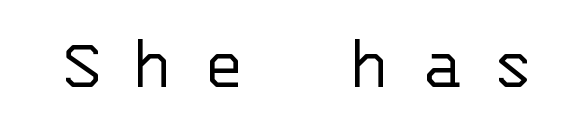
The image shows 77 px light sans-serif type, upright, monospaced; set unusually wide letter spacing (+0.4 em), not underlined; low stroke contrast and a large x-height.
